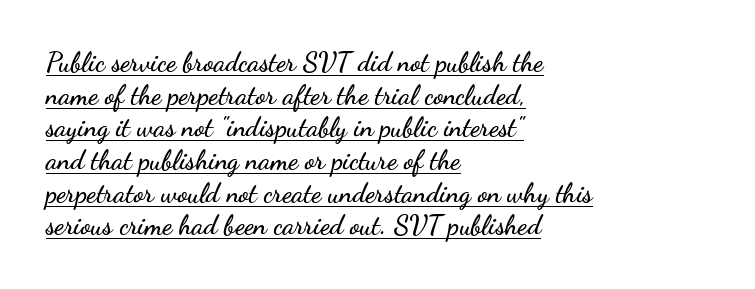
The image shows 27 px text type; set left-aligned, line spacing 1.21x, normal letter spacing, underlined.
